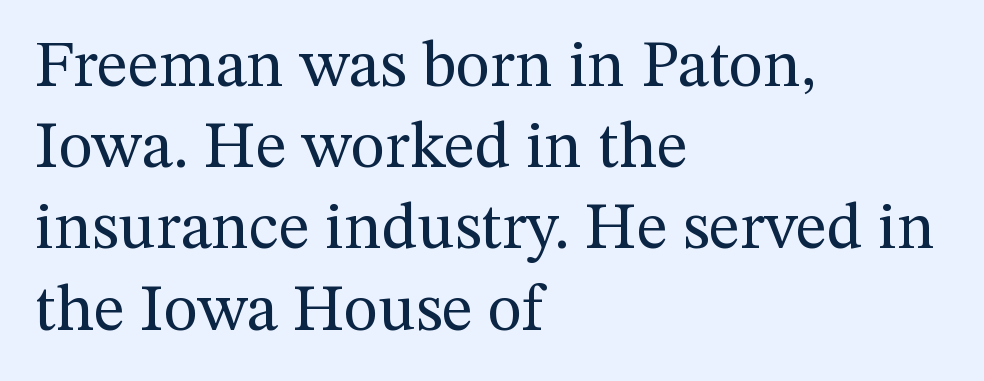
The image shows 66 px regular-weight serif type, upright; set left-aligned, line spacing 1.23x, normal letter spacing, not underlined; medium stroke contrast and a medium x-height.
